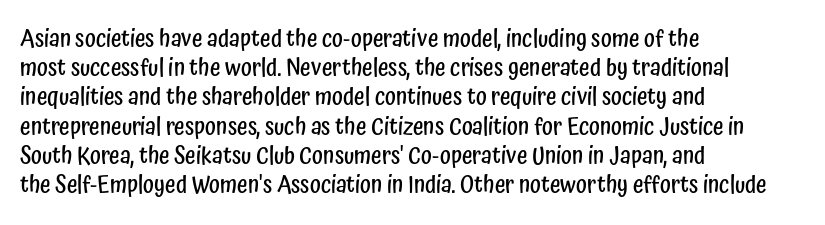
Every row of glyphs begins at an identical x-position on the left. Quick note: not italic, upright. A typesetter would call this zero additional tracking. Check under the words: just untouched page.
